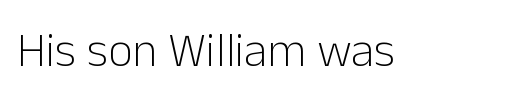
The image shows 48 px light sans-serif type, upright; set normal letter spacing, not underlined; low stroke contrast and a medium x-height.
